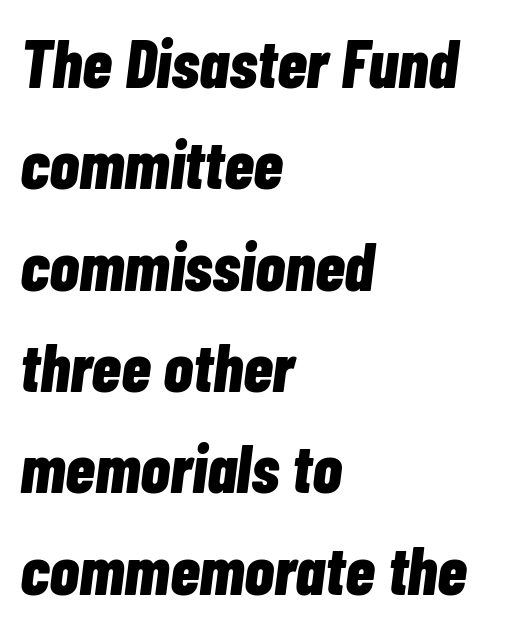
The image shows 68 px bold, condensed type, italic (leaning right); set left-aligned, normal line spacing (1.49x), normal letter spacing, not underlined; low stroke contrast and a medium x-height.
